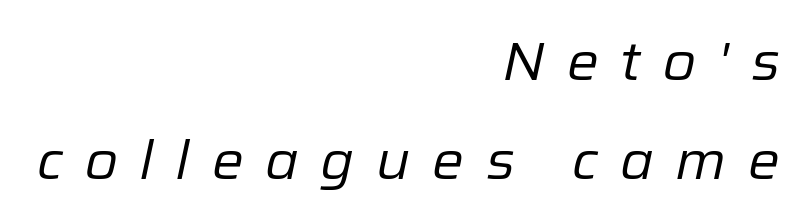
The image shows 54 px regular-weight type, italic (leaning right); set right-aligned, line spacing 1.84x, unusually wide letter spacing (+0.4 em), not underlined; low stroke contrast and a medium x-height.
